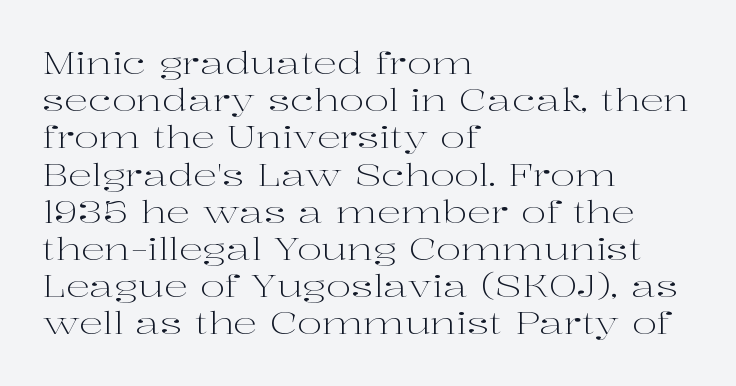
{"serif": "yes", "italic": "no", "bold": "no", "weight": "light", "width": "wide", "stroke_contrast": "high", "x_height": "medium", "monospaced": "no", "underline": "no", "align": "left", "line_spacing_ratio": 1.24, "letter_spacing": "normal", "letter_spacing_em": 0.0, "glyph_px": 30}
